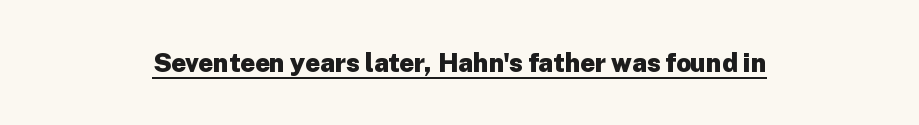
The image shows 26 px bold type, upright; set centered, normal letter spacing, underlined.
